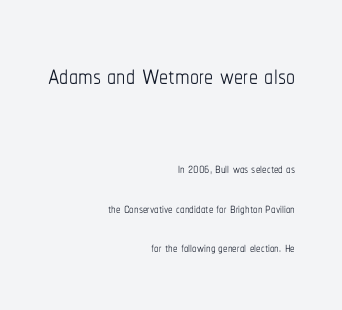
Widely set lines give the paragraph a tall, airy silhouette. Is there any slant? The stems are plumb. The characters are drawn with everyday or finer stroke widths. Varying glyph widths throughout — classic text-font behaviour. All the whitespace from short lines collects on the left. The space beneath each line is pristine and unruled.
